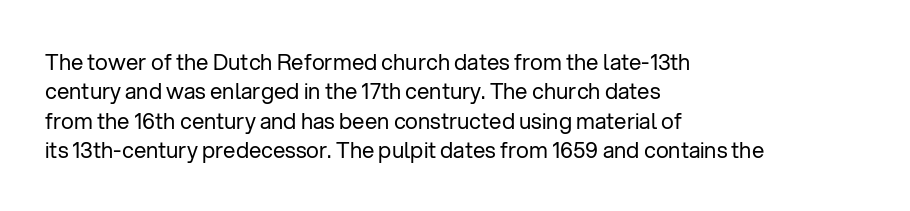
The image shows 22 px text type, upright; set left-aligned, normal line spacing (1.33x), normal letter spacing, not underlined.
